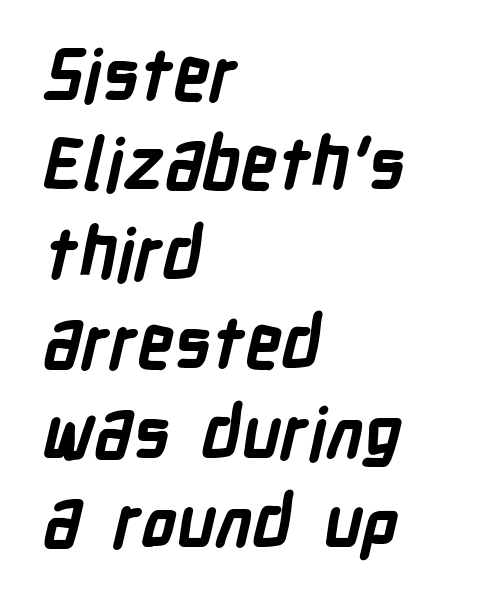
The image shows 71 px bold, condensed sans-serif type; set left-aligned, normal line spacing (1.26x), normal letter spacing, not underlined; low stroke contrast and a medium x-height.
